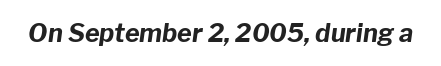
A typesetter would mark this as italic. In terms of letterspacing, this is plain default setting. Heavy, bold letterforms. Honestly, there is no underline to notice here at all.
